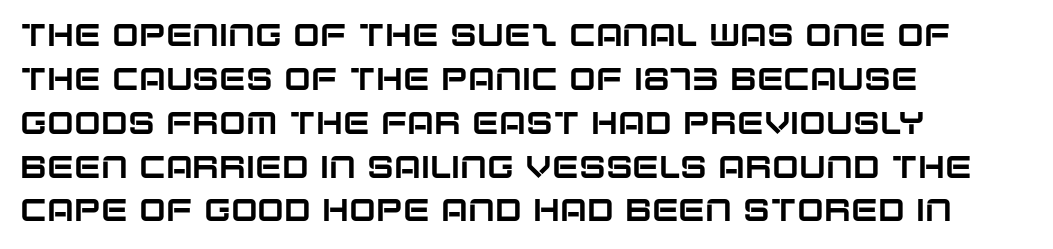
Leftover space on each line is placed entirely after the last word. If you drew a line through each stem, it would be perfectly vertical. The rows are spaced the way most documents space them. The characters display no serif detailing; their extremities are plain.
